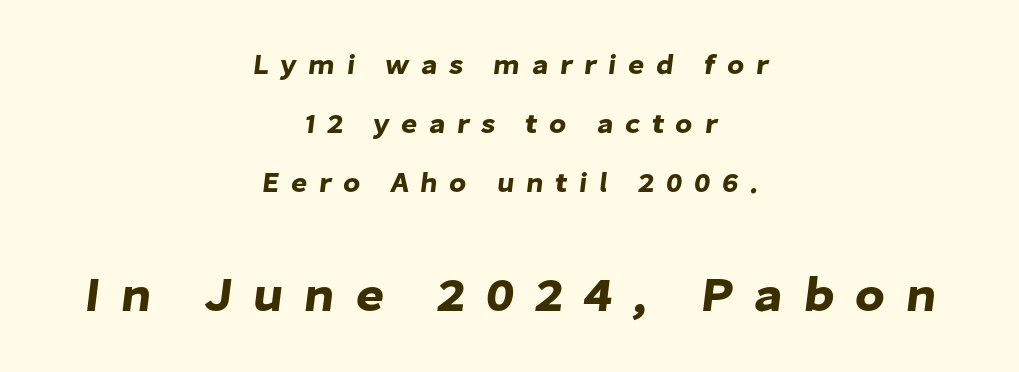
{"serif": "no", "width": "normal", "stroke_contrast": "low", "x_height": "medium", "monospaced": "no", "underline": "no", "align": "center", "line_spacing": "loose", "line_spacing_ratio": 2.11, "letter_spacing": "wide", "letter_spacing_em": 0.41, "larger_block": "second", "size_ratio": 1.75, "glyph_px": 49}
